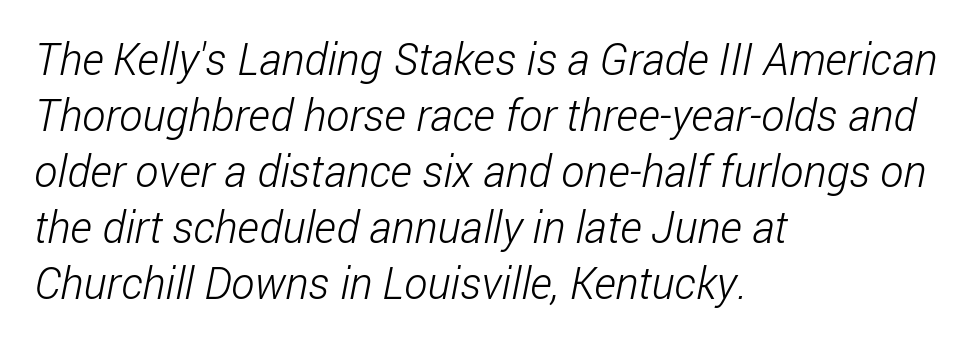
{"serif": "no", "bold": "no", "weight": "light", "width": "condensed", "stroke_contrast": "low", "x_height": "medium", "monospaced": "no", "underline": "no", "align": "left", "line_spacing": "normal", "line_spacing_ratio": 1.27, "letter_spacing": "normal", "letter_spacing_em": 0.0, "glyph_px": 44}
